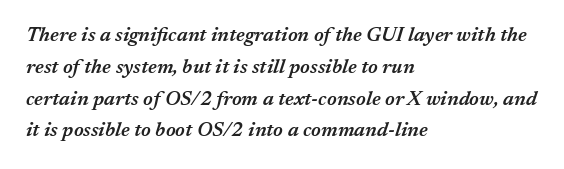
The image shows 20 px text type, italic (leaning right); set left-aligned, normal line spacing (1.59x), normal letter spacing, not underlined.
